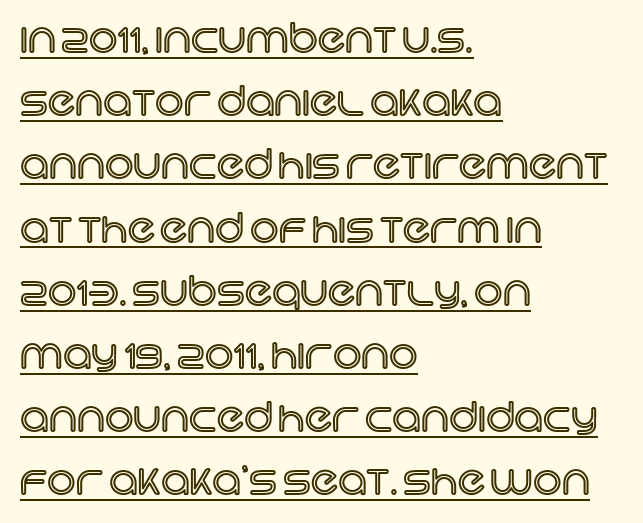
The image shows 40 px text type, upright; set left-aligned, normal line spacing (1.58x), normal letter spacing, underlined; a large x-height.
